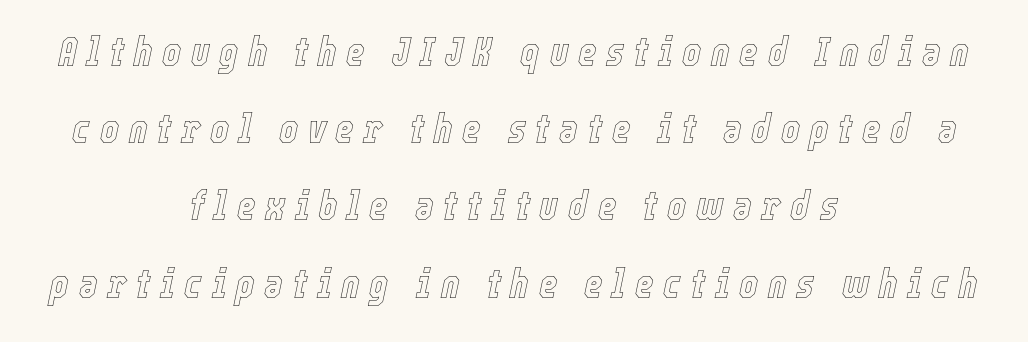
The image shows 40 px condensed type, italic (leaning right); set centered, loose line spacing (1.93x), unusually wide letter spacing (+0.24 em), not underlined; a medium x-height.
